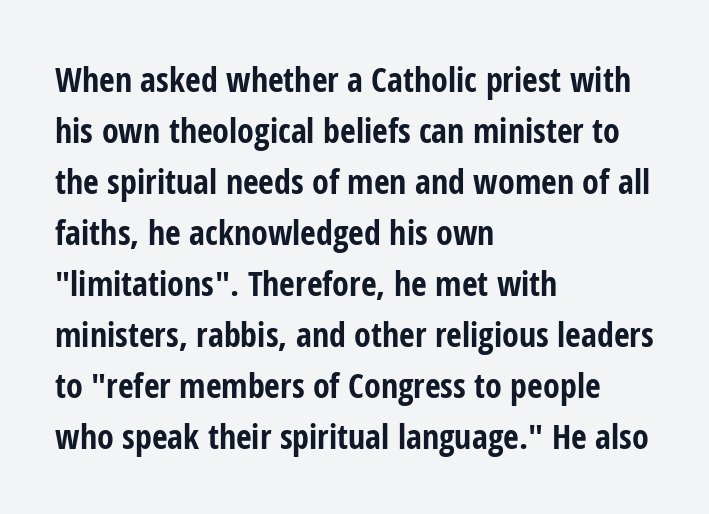
The image shows 34 px bold, condensed sans-serif type, upright; set left-aligned, normal line spacing (1.5x), normal letter spacing, not underlined; low stroke contrast and a medium x-height.
